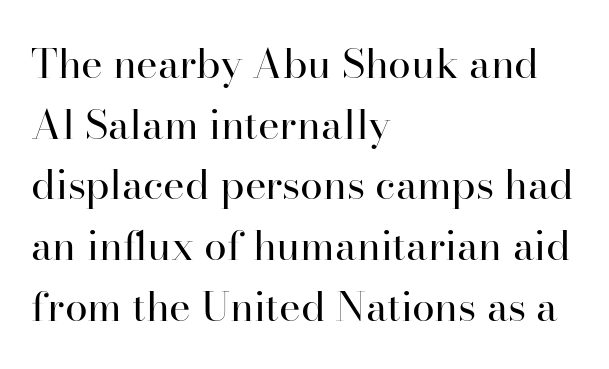
Q: Is the text bold? A: No.
Q: Is the text italic (slanted)? A: No, it is upright.
Q: Is the typeface a serif or a sans-serif typeface? A: Serif.
Q: Is the text underlined? A: No.
Q: How is the paragraph aligned? A: Left-aligned.
Q: Is the spacing between letters normal or unusually wide? A: Normal.
Q: Is the spacing between lines tight, normal or loose? A: Normal.
Q: Width (condensed, normal, or wide)? A: Normal.
Q: Stroke contrast? A: High.
Q: x-height? A: Small.
Q: Monospaced? A: No.
